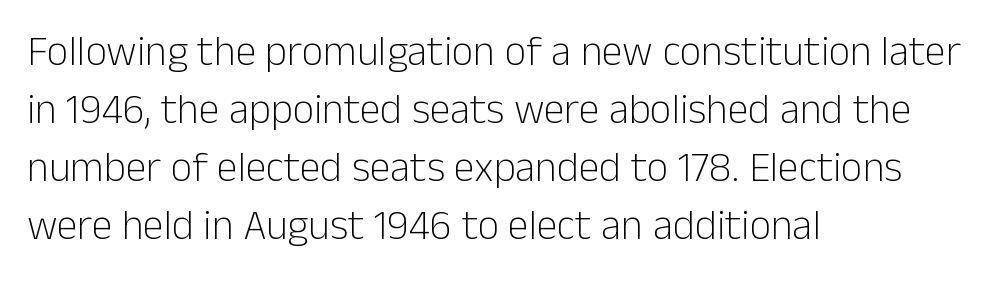
Font category for this specimen: sans-serif. Typeset ragged right — the left edge is the straight one. Nobody drew a line under any word here. Ordinary non-slanted type is in use.
